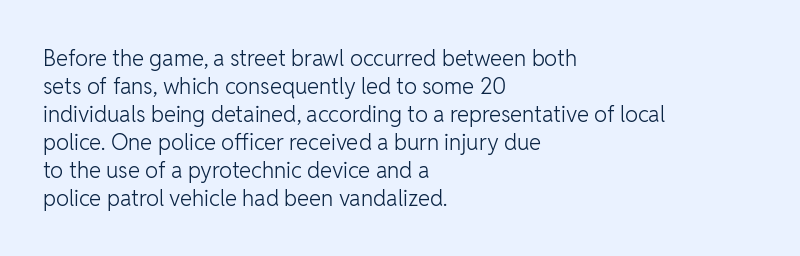
The image shows 22 px text type, upright; set left-aligned, normal line spacing (1.27x), normal letter spacing, not underlined.
